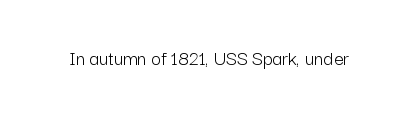
{"italic": "no", "bold": "no", "underline": "no", "letter_spacing": "normal", "letter_spacing_em": 0.0, "glyph_px": 21}
